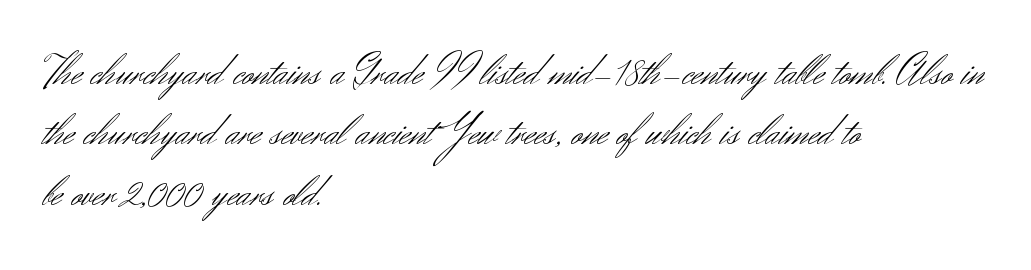
The image shows 45 px light sans-serif type; set left-aligned, normal line spacing (1.34x), normal letter spacing, not underlined; medium stroke contrast and a small x-height.
